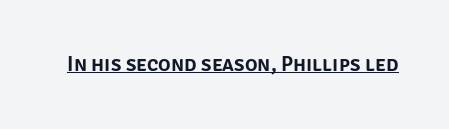
Q: Is the text italic (slanted)? A: No, it is upright.
Q: Is the text underlined? A: Yes.
Q: Is the spacing between letters normal or unusually wide? A: Normal.
